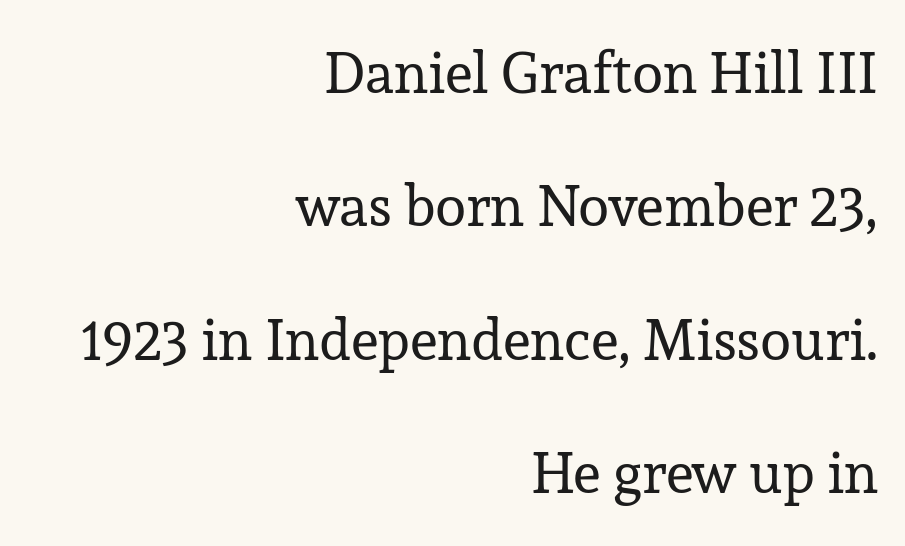
In terms of letterspacing, this is plain default setting. Right-aligned paragraph, ragged on the left. Vertically, the passage feels expansive, rows floating well apart. A typesetter would mark this as roman, not italic. Lines of text with bare space underneath.
